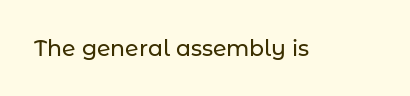
Q: Is the text italic (slanted)? A: No, it is upright.
Q: Is the text underlined? A: No.
Q: Is the spacing between letters normal or unusually wide? A: Normal.
